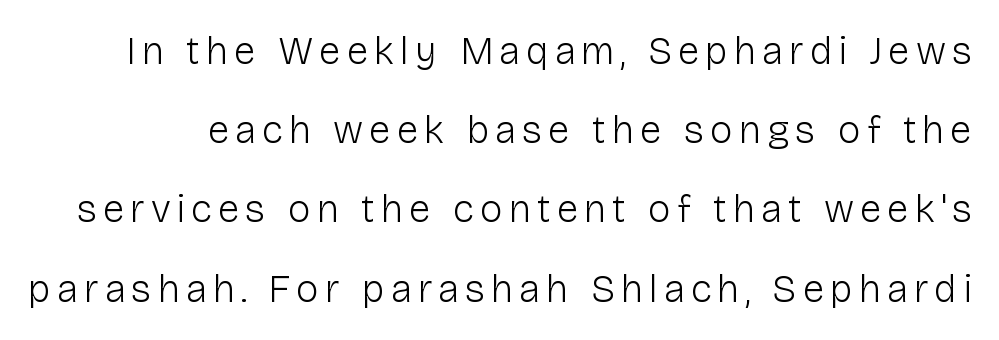
In terms of letterform style, serifs are entirely absent. The lettering holds an erect, upright posture throughout. Do the characters align in a grid? No, the font is proportional. Unmarked baselines from the first word to the last.
